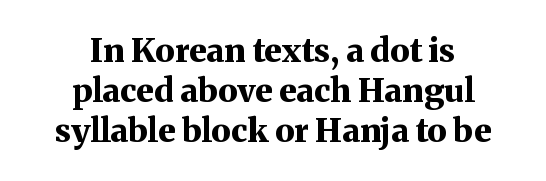
Q: Is the text bold? A: Yes.
Q: Is the text italic (slanted)? A: No, it is upright.
Q: Is the typeface a serif or a sans-serif typeface? A: Serif.
Q: Is the text underlined? A: No.
Q: How is the paragraph aligned? A: Centered.
Q: Is the spacing between letters normal or unusually wide? A: Normal.
Q: Width (condensed, normal, or wide)? A: Normal.
Q: Stroke contrast? A: Medium.
Q: x-height? A: Medium.
Q: Monospaced? A: No.
